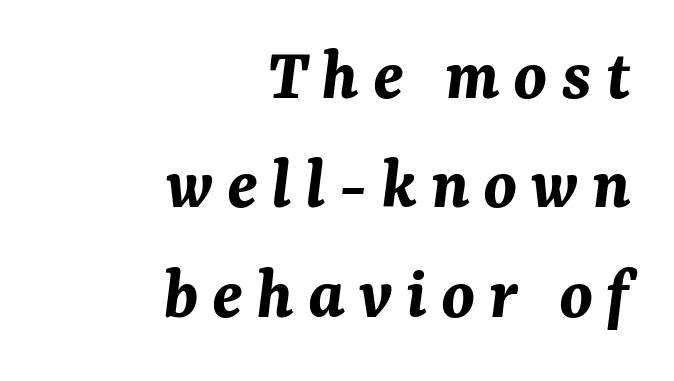
The image shows 75 px bold type, italic (leaning right); set right-aligned, normal line spacing (1.46x), not underlined; medium stroke contrast and a medium x-height.
